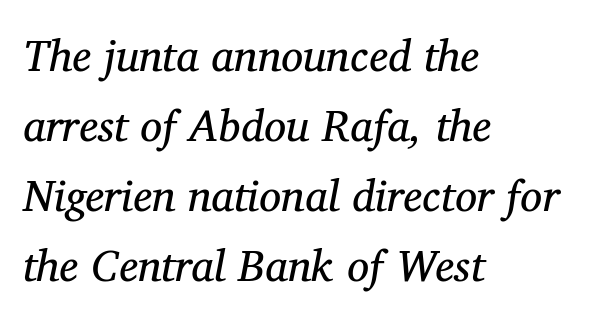
Q: Is the text bold? A: No.
Q: Is the text italic (slanted)? A: Yes, it leans right by about 11 degrees.
Q: Is the typeface a serif or a sans-serif typeface? A: Serif.
Q: Is the text underlined? A: No.
Q: How is the paragraph aligned? A: Left-aligned.
Q: Is the spacing between letters normal or unusually wide? A: Normal.
Q: Is the spacing between lines tight, normal or loose? A: Normal.
Q: Width (condensed, normal, or wide)? A: Normal.
Q: Stroke contrast? A: Medium.
Q: x-height? A: Medium.
Q: Monospaced? A: No.
